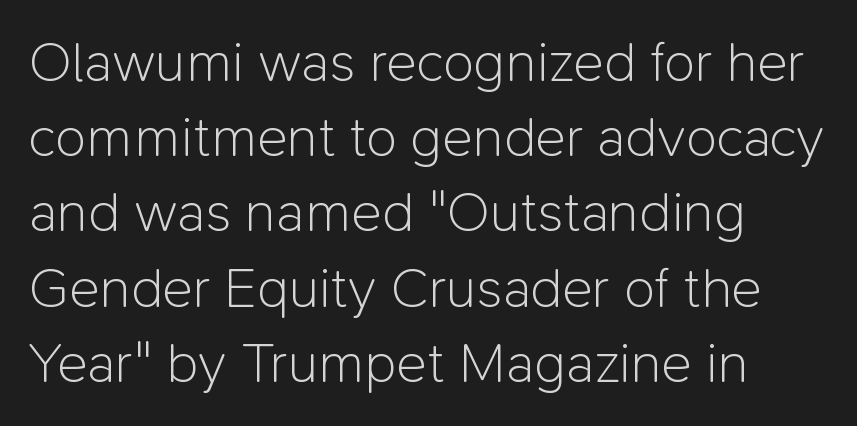
{"serif": "no", "italic": "no", "bold": "no", "weight": "light", "width": "normal", "stroke_contrast": "low", "x_height": "medium", "monospaced": "no", "underline": "no", "align": "left", "line_spacing": "normal", "line_spacing_ratio": 1.32, "letter_spacing": "normal", "letter_spacing_em": 0.0, "glyph_px": 57}
